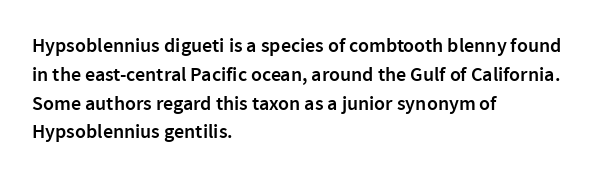
Anything drawn beneath the words? Only blank space. The line-height multiplier appears to be the usual default. Rendered with straight, roman letterforms. Each word holds together tightly as a unit, with standard inter-letter gaps. Every letter is mildly thick-stroked: semibold rather than bold. The paragraph has a hard left edge and a soft right edge.
